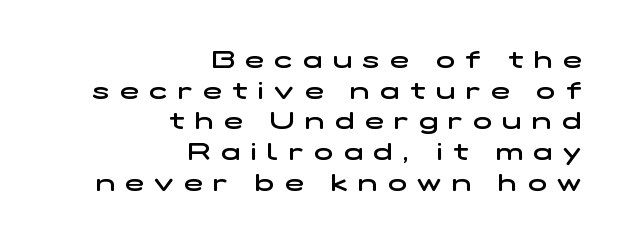
{"bold": "semi", "underline": "no", "align": "right", "line_spacing_ratio": 1.23, "letter_spacing": "wide", "letter_spacing_em": 0.43, "glyph_px": 25}
